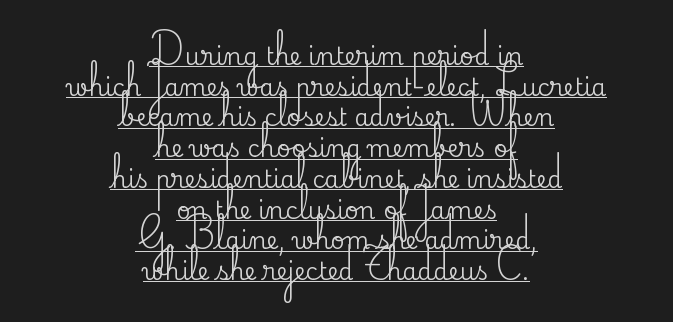
Q: Is the text italic (slanted)? A: No, it is upright.
Q: Is the text underlined? A: Yes.
Q: How is the paragraph aligned? A: Centered.
Q: Is the spacing between letters normal or unusually wide? A: Normal.
Q: Is the spacing between lines tight, normal or loose? A: Normal.
